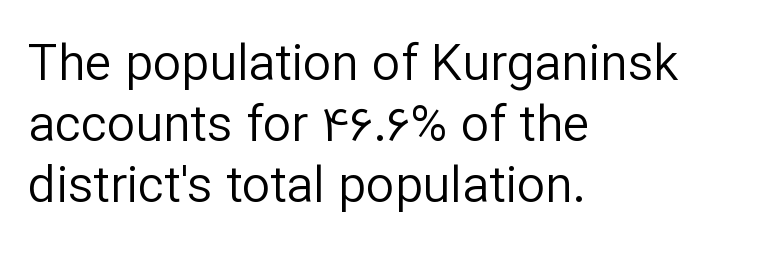
The image shows 50 px regular-weight sans-serif type, upright; set left-aligned, line spacing 1.22x, normal letter spacing, not underlined; low stroke contrast and a medium x-height.
